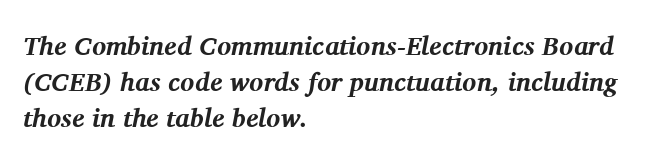
{"italic": "yes", "lean": "right", "slant_degrees": 11, "bold": "yes", "underline": "no", "align": "left", "line_spacing": "normal", "line_spacing_ratio": 1.38, "letter_spacing": "normal", "letter_spacing_em": 0.0, "glyph_px": 26}
